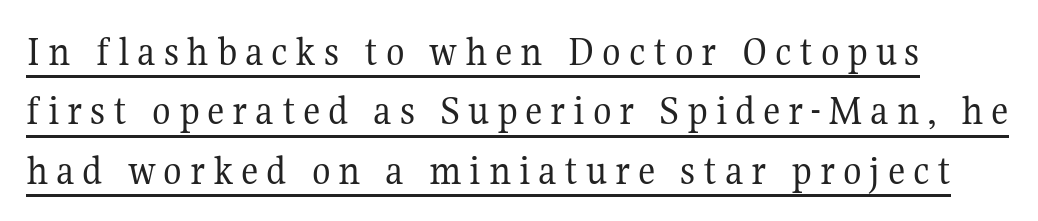
Proportional: the letters do not fall into vertical columns. Caption: lettering with a line underneath. Normally led — the rows are evenly, conventionally spaced. Serif or sans? Serif — the stroke terminals have little feet.
